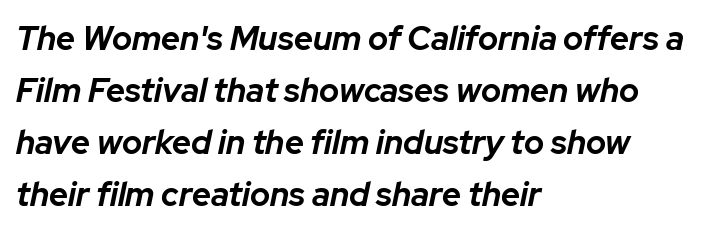
{"italic": "yes", "lean": "right", "slant_degrees": 12, "bold": "yes", "weight": "bold", "width": "normal", "stroke_contrast": "low", "x_height": "medium", "monospaced": "no", "underline": "no", "align": "left", "line_spacing": "normal", "line_spacing_ratio": 1.58, "letter_spacing": "normal", "letter_spacing_em": 0.0, "glyph_px": 33}
